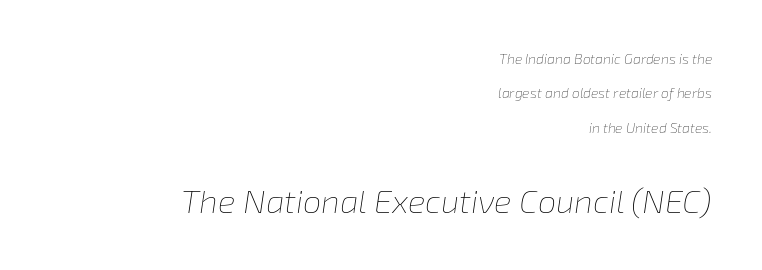
{"italic": "yes", "lean": "right", "slant_degrees": 8, "bold": "no", "weight": "thin", "width": "normal", "stroke_contrast": "low", "x_height": "medium", "monospaced": "no", "underline": "no", "align": "right", "line_spacing": "loose", "line_spacing_ratio": 2.46, "letter_spacing": "normal", "letter_spacing_em": 0.0, "larger_block": "second", "size_ratio": 2.36, "glyph_px": 33}
